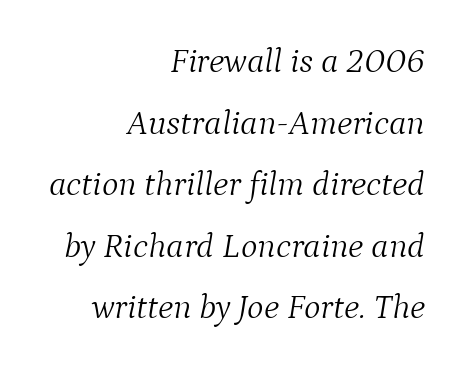
Q: Is the text bold? A: No.
Q: Is the text italic (slanted)? A: Yes, it leans right by about 9 degrees.
Q: Is the typeface a serif or a sans-serif typeface? A: Serif.
Q: Is the text underlined? A: No.
Q: How is the paragraph aligned? A: Right-aligned.
Q: Is the spacing between letters normal or unusually wide? A: Normal.
Q: Width (condensed, normal, or wide)? A: Normal.
Q: Stroke contrast? A: Medium.
Q: x-height? A: Medium.
Q: Monospaced? A: No.
